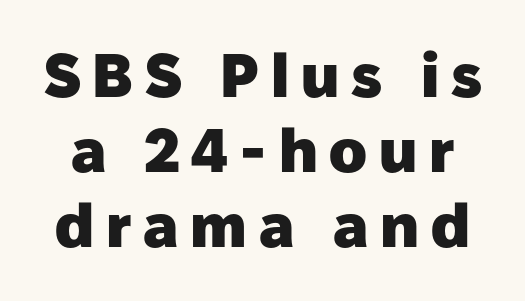
Q: Is the text bold? A: Yes.
Q: Is the text italic (slanted)? A: No, it is upright.
Q: Is the typeface a serif or a sans-serif typeface? A: Sans-serif.
Q: Is the text underlined? A: No.
Q: Width (condensed, normal, or wide)? A: Normal.
Q: Stroke contrast? A: Low.
Q: x-height? A: Medium.
Q: Monospaced? A: No.
